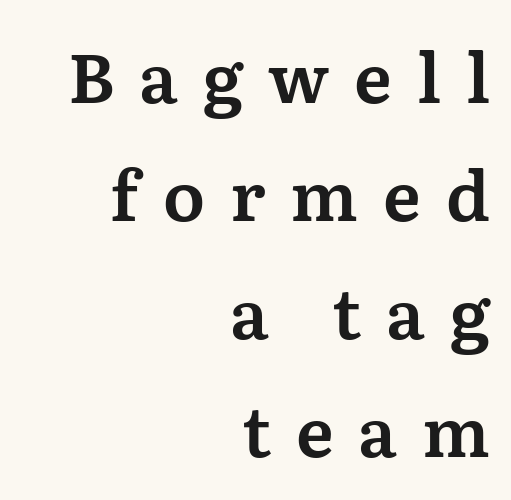
Q: Is the text italic (slanted)? A: No, it is upright.
Q: Is the typeface a serif or a sans-serif typeface? A: Serif.
Q: Is the text underlined? A: No.
Q: How is the paragraph aligned? A: Right-aligned.
Q: Is the spacing between letters normal or unusually wide? A: Unusually wide.
Q: Width (condensed, normal, or wide)? A: Normal.
Q: Stroke contrast? A: Medium.
Q: x-height? A: Medium.
Q: Monospaced? A: No.
